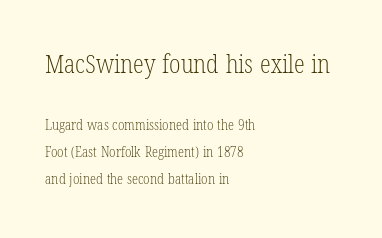
How would I describe the line gaps? Wide and relaxed. A student would notice the top passage is typeset larger than what follows. Letters have the restrained weight of plain body copy at most. Check the space under the baseline: it is left empty. No extra tracking has been applied to these lines. The letters stand upright; this is a roman face.
